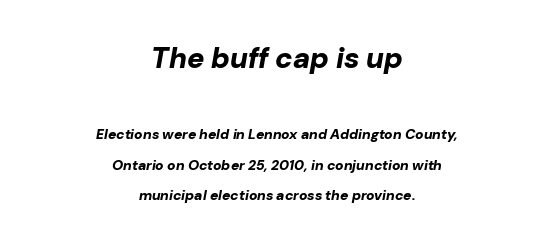
{"italic": "yes", "lean": "right", "slant_degrees": 10, "bold": "yes", "weight": "bold", "width": "normal", "stroke_contrast": "low", "x_height": "medium", "monospaced": "no", "underline": "no", "align": "center", "line_spacing": "loose", "line_spacing_ratio": 2.17, "letter_spacing": "normal", "letter_spacing_em": 0.0, "larger_block": "first", "size_ratio": 2.07, "glyph_px": 29}
